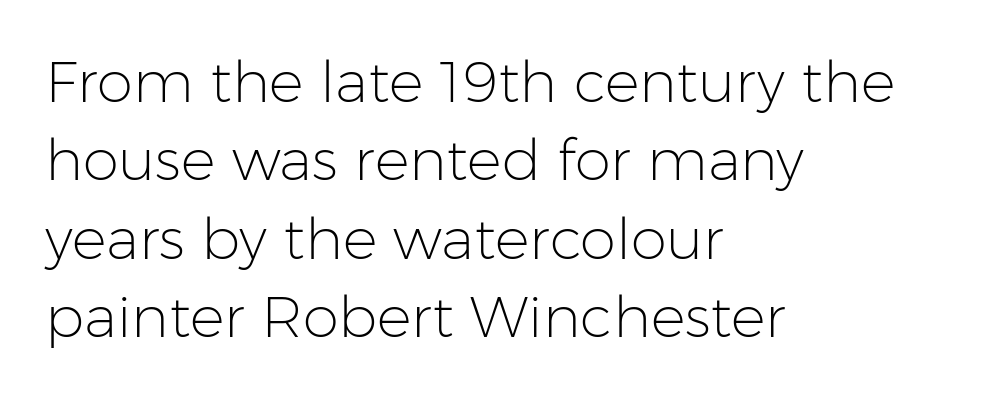
The image shows 58 px light sans-serif type, upright; set left-aligned, normal line spacing (1.35x), normal letter spacing, not underlined; low stroke contrast and a medium x-height.
